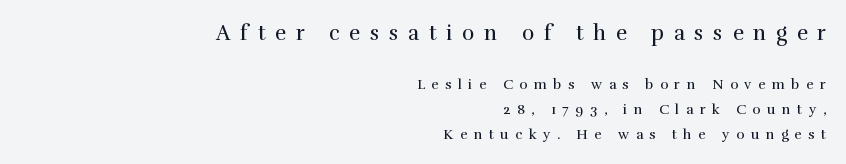
Compared with a typical body face, this is equally light or lighter still. The line texture is sparse and dotted thanks to wide tracking. Type without underlining. The face used here appears at its bigger size in the upper chunk. A typesetter would mark this as roman, not italic. Every row of glyphs terminates at an identical x-position on the right.
